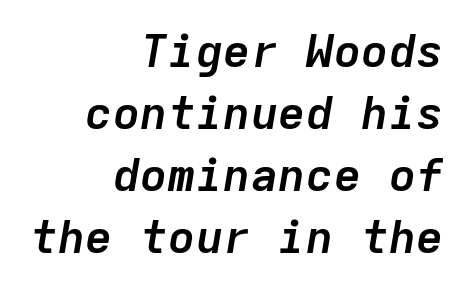
Q: Is the text bold? A: Yes.
Q: Is the text italic (slanted)? A: Yes, it leans right by about 9 degrees.
Q: Is the text underlined? A: No.
Q: How is the paragraph aligned? A: Right-aligned.
Q: Is the spacing between letters normal or unusually wide? A: Normal.
Q: Is the spacing between lines tight, normal or loose? A: Normal.
Q: Width (condensed, normal, or wide)? A: Normal.
Q: Stroke contrast? A: Low.
Q: x-height? A: Medium.
Q: Monospaced? A: Yes.
